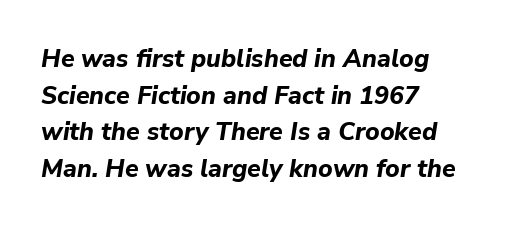
In CSS terms this would be text-align: left. Descenders hang freely into open space. In terms of letterspacing, this is plain default setting. Slant detected: the letters are inclined. These lines carry a lot of weight — the face is fully bold.
